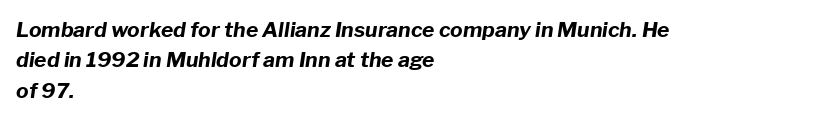
This sample keeps an unexceptional amount of space between lines. Caption: standard tracking, unaltered. Would a proofreader flag this as italicized? Yes. A student would call this left alignment; a typographer would say flush left, rag right.
